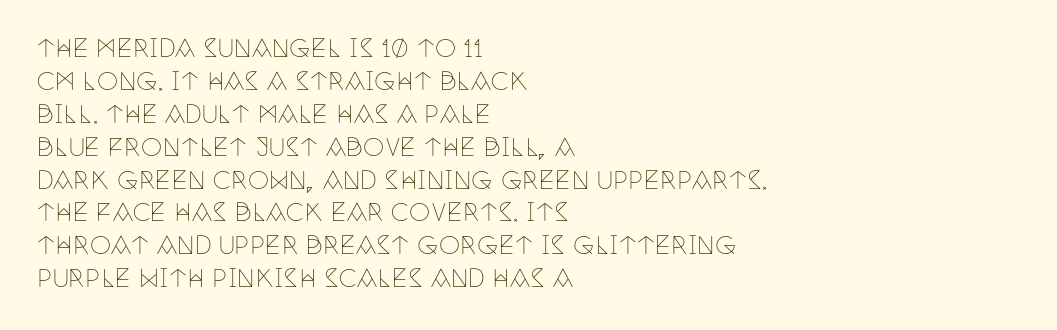
The image shows 24 px text type, upright; set left-aligned, normal line spacing (1.37x), normal letter spacing, not underlined.
